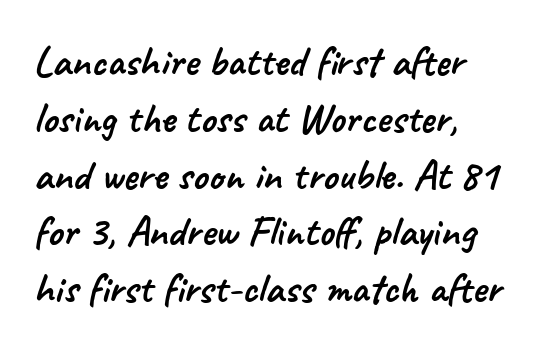
The image shows 43 px sans-serif type; set left-aligned, normal line spacing (1.32x), normal letter spacing, not underlined; low stroke contrast and a small x-height.
